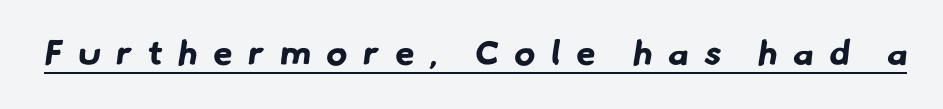
Q: Is the text bold? A: Yes.
Q: Is the typeface a serif or a sans-serif typeface? A: Sans-serif.
Q: Is the text underlined? A: Yes.
Q: Is the spacing between letters normal or unusually wide? A: Unusually wide.
Q: Width (condensed, normal, or wide)? A: Normal.
Q: Stroke contrast? A: Low.
Q: x-height? A: Small.
Q: Monospaced? A: No.
